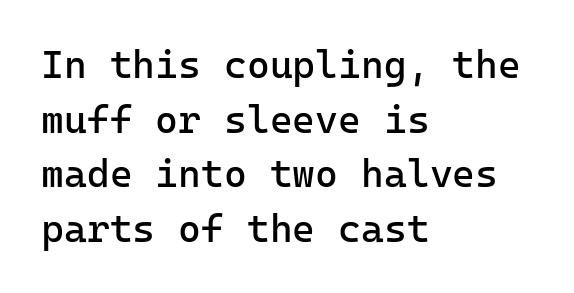
The image shows 39 px regular-weight sans-serif type, upright, monospaced; set left-aligned, normal line spacing (1.4x), normal letter spacing, not underlined; low stroke contrast and a medium x-height.
